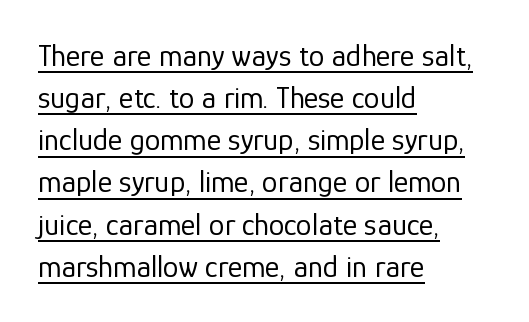
{"serif": "no", "italic": "no", "bold": "no", "weight": "regular", "width": "normal", "stroke_contrast": "low", "x_height": "medium", "monospaced": "no", "underline": "yes", "align": "left", "line_spacing": "normal", "line_spacing_ratio": 1.36, "letter_spacing": "normal", "letter_spacing_em": 0.0, "glyph_px": 31}
